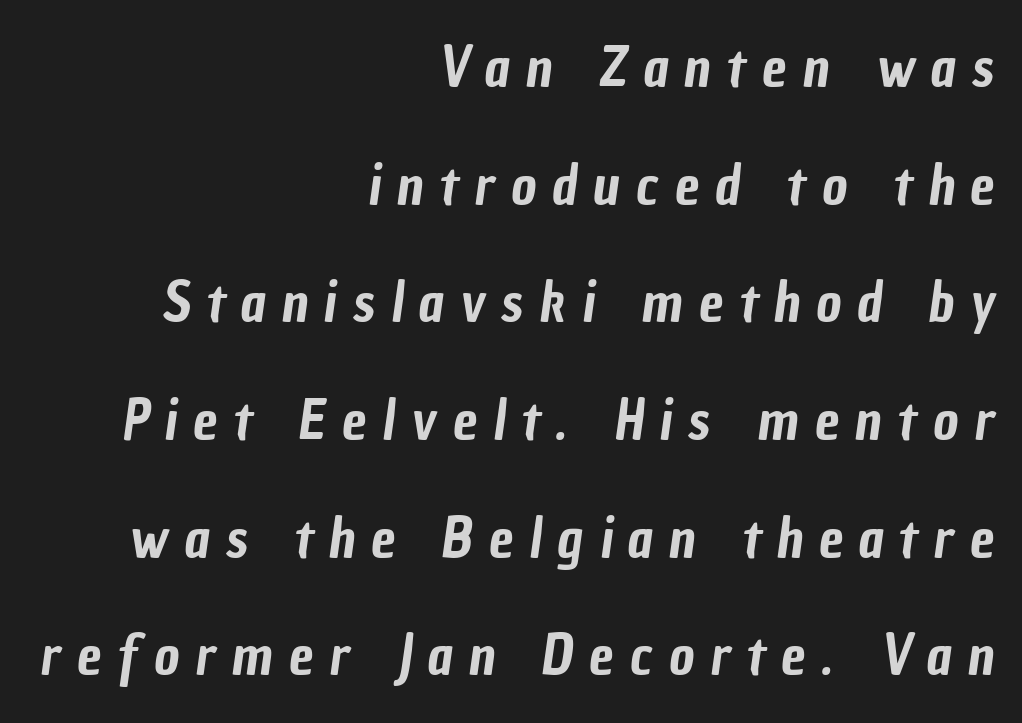
Q: Is the typeface a serif or a sans-serif typeface? A: Sans-serif.
Q: Is the text underlined? A: No.
Q: How is the paragraph aligned? A: Right-aligned.
Q: Is the spacing between letters normal or unusually wide? A: Unusually wide.
Q: Is the spacing between lines tight, normal or loose? A: Loose.
Q: Width (condensed, normal, or wide)? A: Condensed.
Q: Stroke contrast? A: Low.
Q: x-height? A: Medium.
Q: Monospaced? A: No.
